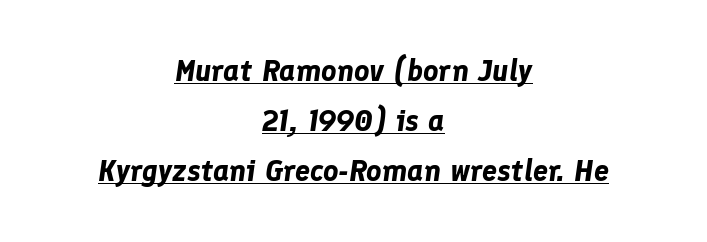
Q: Is the text bold? A: Yes.
Q: Is the text italic (slanted)? A: Yes, it leans right by about 8 degrees.
Q: Is the text underlined? A: Yes.
Q: How is the paragraph aligned? A: Centered.
Q: Is the spacing between letters normal or unusually wide? A: Normal.
Q: Is the spacing between lines tight, normal or loose? A: Normal.
Q: Width (condensed, normal, or wide)? A: Normal.
Q: Stroke contrast? A: Low.
Q: x-height? A: Medium.
Q: Monospaced? A: No.
